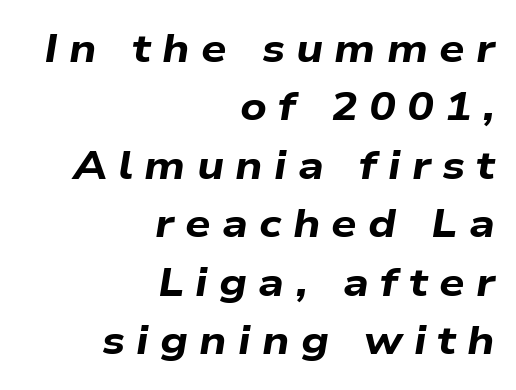
Q: Is the text bold? A: Yes.
Q: Is the text italic (slanted)? A: Yes, it leans right by about 9 degrees.
Q: Is the text underlined? A: No.
Q: How is the paragraph aligned? A: Right-aligned.
Q: Is the spacing between letters normal or unusually wide? A: Unusually wide.
Q: Is the spacing between lines tight, normal or loose? A: Normal.
Q: Width (condensed, normal, or wide)? A: Wide.
Q: Stroke contrast? A: Low.
Q: x-height? A: Medium.
Q: Monospaced? A: No.
